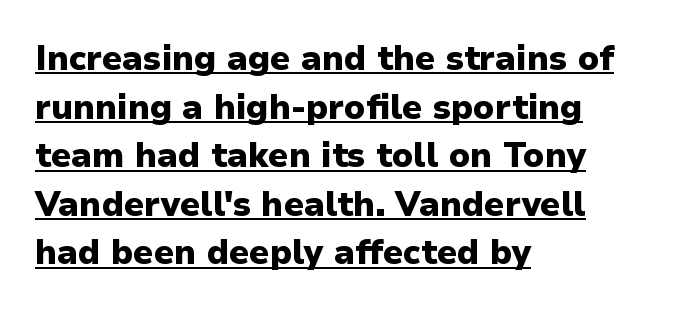
The image shows 34 px heavy sans-serif type, upright; set left-aligned, normal line spacing (1.43x), normal letter spacing, underlined; low stroke contrast and a medium x-height.
